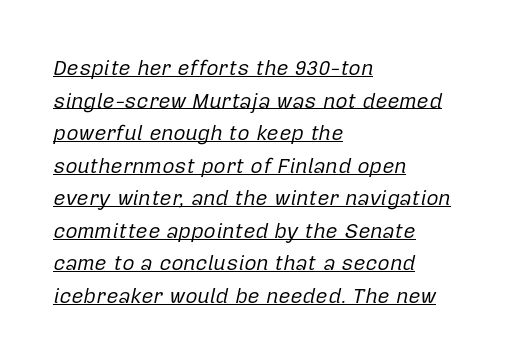
The image shows 21 px text type, italic (leaning right); set left-aligned, normal line spacing (1.55x), normal letter spacing, underlined.
